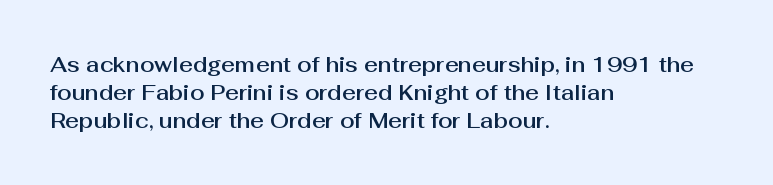
If you measured baseline to baseline, you'd find a middling distance. Descenders are the only things crossing below the line. The lines in this sample share a left origin and differ only in where they stop. Letter spacing: default. Quick note: not italic, upright.
